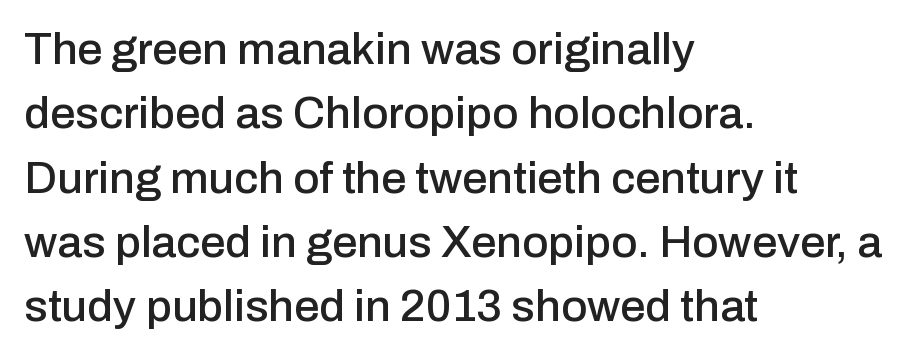
{"serif": "no", "italic": "no", "width": "normal", "stroke_contrast": "low", "x_height": "medium", "monospaced": "no", "underline": "no", "align": "left", "line_spacing": "normal", "line_spacing_ratio": 1.43, "letter_spacing": "normal", "letter_spacing_em": 0.0, "glyph_px": 45}
